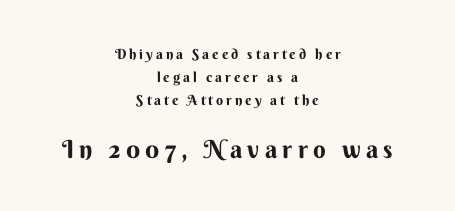
Q: Is the text bold? A: Yes.
Q: Is the text italic (slanted)? A: No, it is upright.
Q: Is the text underlined? A: No.
Q: How is the paragraph aligned? A: Centered.
Q: Is the spacing between letters normal or unusually wide? A: Unusually wide.
Q: Is the spacing between lines tight, normal or loose? A: Normal.
Q: Which block of text is set in a larger size, the first (top) or the second (bottom)? A: The second (bottom) one.
